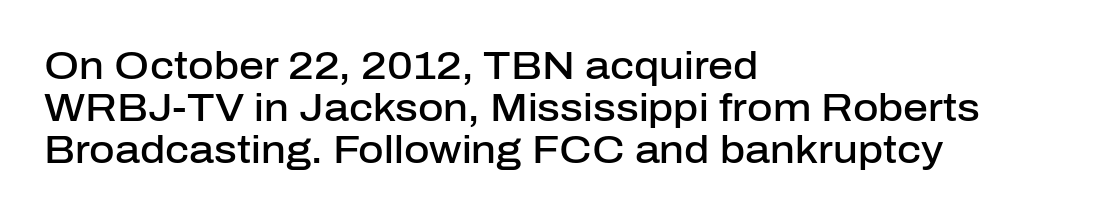
The image shows 39 px semibold sans-serif type, upright; set left-aligned, tight line spacing (1.08x), normal letter spacing, not underlined; low stroke contrast and a medium x-height.
